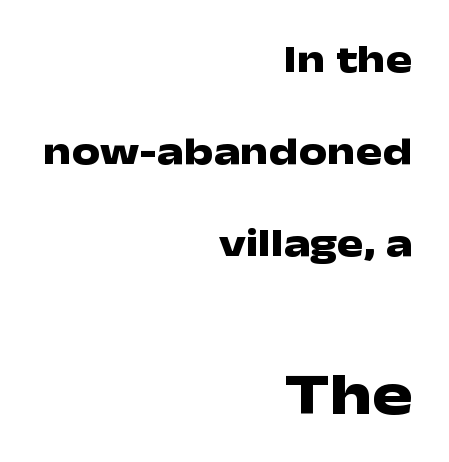
Q: Is the text bold? A: Yes.
Q: Is the text italic (slanted)? A: No, it is upright.
Q: Is the typeface a serif or a sans-serif typeface? A: Sans-serif.
Q: Is the text underlined? A: No.
Q: How is the paragraph aligned? A: Right-aligned.
Q: Is the spacing between letters normal or unusually wide? A: Normal.
Q: Is the spacing between lines tight, normal or loose? A: Loose.
Q: Which block of text is set in a larger size, the first (top) or the second (bottom)? A: The second (bottom) one.
Q: Width (condensed, normal, or wide)? A: Wide.
Q: Stroke contrast? A: Low.
Q: x-height? A: Medium.
Q: Monospaced? A: No.
